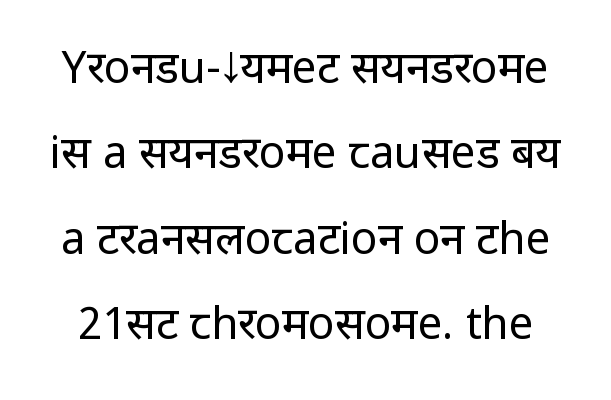
The image shows 44 px regular-weight, condensed sans-serif type, upright; set loose line spacing (1.94x), normal letter spacing, not underlined; low stroke contrast and a large x-height.
